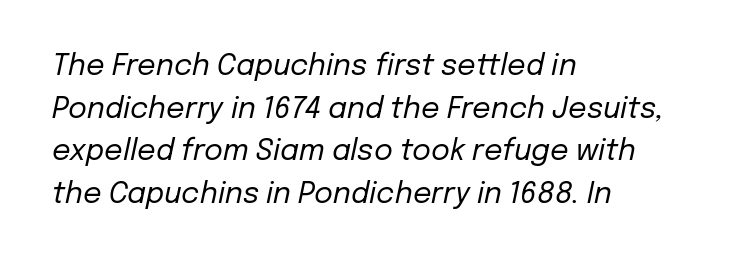
The letters are slanted; this is an italic face. Anything drawn beneath the words? Only blank space. Words appear dense and cohesive because spacing is normal. No heavy texture on the line: the type isn't bold. The text block is weighted toward the left margin, trailing off unevenly rightward. The letters advance in unequal steps, a hallmark of proportional type.
